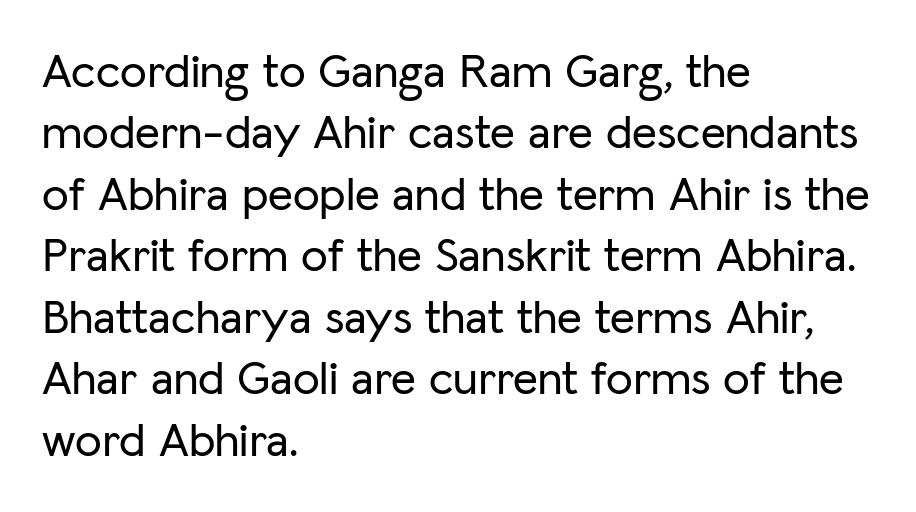
{"serif": "no", "italic": "no", "width": "normal", "stroke_contrast": "low", "x_height": "medium", "monospaced": "no", "underline": "no", "align": "left", "line_spacing": "normal", "line_spacing_ratio": 1.28, "letter_spacing": "normal", "letter_spacing_em": 0.0, "glyph_px": 48}
